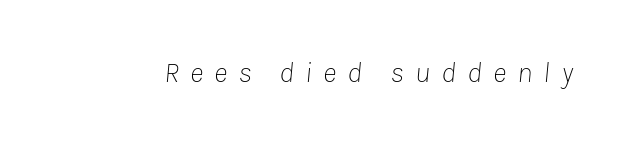
Stroke mass is kept to a normal reading level or below. The face used here has a pronounced slope to its letters. Think of a printed novel: that variable character pitch is what you see here. This rendering features lettering with no underline. The line texture is sparse and dotted thanks to wide tracking.
